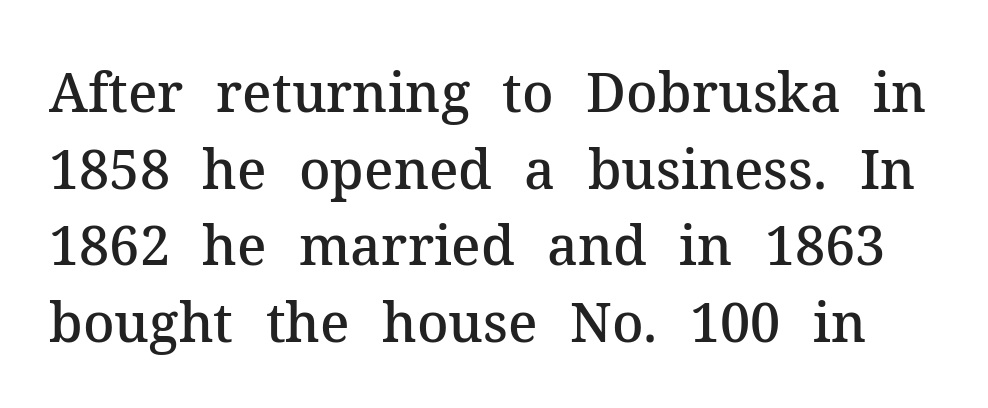
The image shows 54 px semibold serif type, upright; set normal line spacing (1.42x), normal letter spacing, not underlined; medium stroke contrast and a medium x-height.
